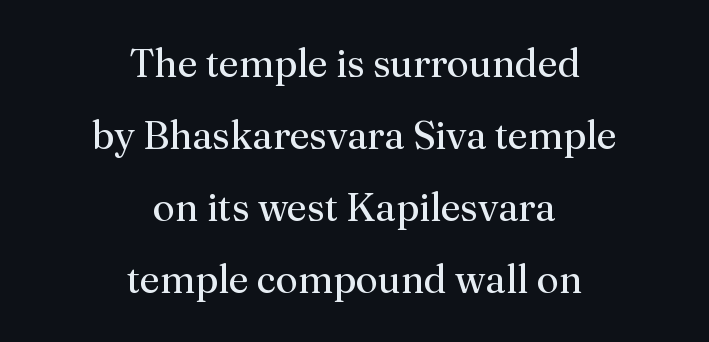
Q: Is the text bold? A: No.
Q: Is the text italic (slanted)? A: No, it is upright.
Q: Is the typeface a serif or a sans-serif typeface? A: Serif.
Q: Is the text underlined? A: No.
Q: How is the paragraph aligned? A: Centered.
Q: Is the spacing between letters normal or unusually wide? A: Normal.
Q: Width (condensed, normal, or wide)? A: Normal.
Q: Stroke contrast? A: Medium.
Q: x-height? A: Medium.
Q: Monospaced? A: No.
